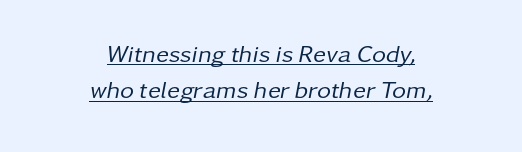
Honestly, the letter spacing is just normal — you wouldn't notice it. Does the lettering tilt? It does — this is italic. The face used here appears with an underline applied. A typesetter would call this leading conventional body-copy spacing. Stroke thickness stays within the range of a standard reading face or lighter.
